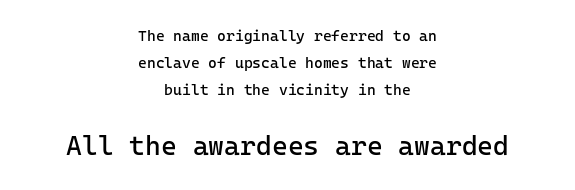
Q: Is the text bold? A: No.
Q: Is the text italic (slanted)? A: No, it is upright.
Q: Is the text underlined? A: No.
Q: How is the paragraph aligned? A: Centered.
Q: Is the spacing between letters normal or unusually wide? A: Normal.
Q: Which block of text is set in a larger size, the first (top) or the second (bottom)? A: The second (bottom) one.
